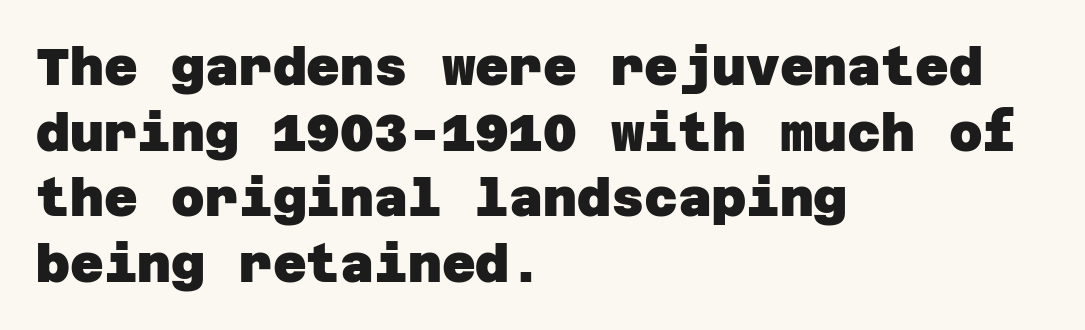
Q: Is the text bold? A: Yes.
Q: Is the typeface a serif or a sans-serif typeface? A: Sans-serif.
Q: Is the text underlined? A: No.
Q: How is the paragraph aligned? A: Left-aligned.
Q: Is the spacing between letters normal or unusually wide? A: Normal.
Q: Is the spacing between lines tight, normal or loose? A: Normal.
Q: Width (condensed, normal, or wide)? A: Normal.
Q: Stroke contrast? A: Low.
Q: x-height? A: Large.
